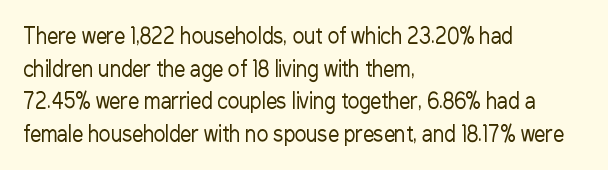
Rows of type keep a routine distance in the vertical direction. The space beneath each line is pristine and unruled. Which margin do the lines hug? The left one — the right edge is uneven. The letterforms sit shoulder to shoulder at normal distance.
